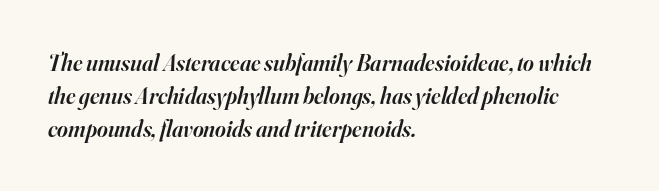
{"italic": "yes", "lean": "right", "slant_degrees": 16, "bold": "semi", "underline": "no", "align": "left", "line_spacing": "normal", "line_spacing_ratio": 1.43, "letter_spacing": "normal", "letter_spacing_em": 0.0, "glyph_px": 23}
